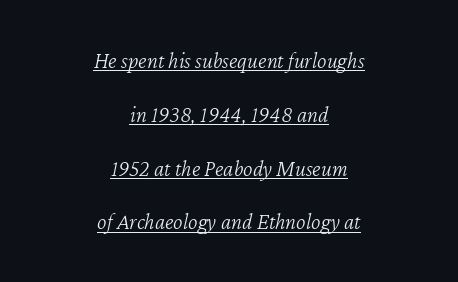
Q: Is the text bold? A: No.
Q: Is the text italic (slanted)? A: Yes, it leans right by about 12 degrees.
Q: Is the text underlined? A: Yes.
Q: How is the paragraph aligned? A: Centered.
Q: Is the spacing between letters normal or unusually wide? A: Normal.
Q: Is the spacing between lines tight, normal or loose? A: Loose.
